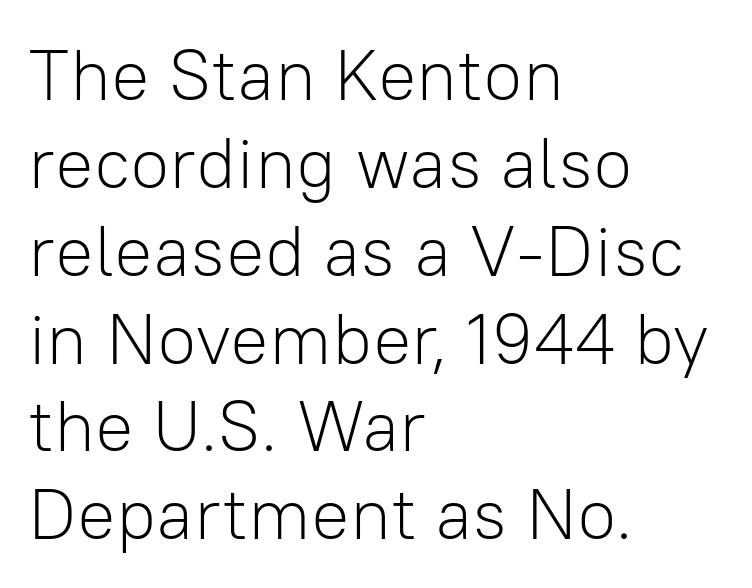
The image shows 72 px light sans-serif type, upright; set left-aligned, line spacing 1.22x, normal letter spacing, not underlined; low stroke contrast and a medium x-height.
